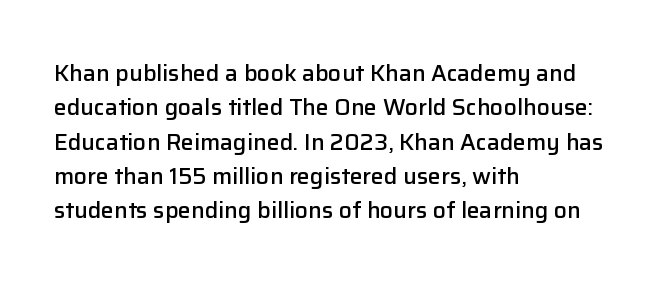
The setting favours the left margin, as ordinary paragraphs usually do. Words float on clear page, feet unadorned. If you measured baseline to baseline, you'd find a middling distance. These words are printed semibold, heavier than regular yet not bold. Does the lettering tilt? It doesn't — this is upright.
